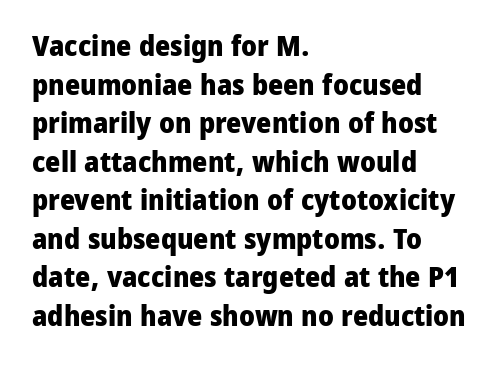
Only glyphs here, with clear space below each row. Between one letter and the next there's only the usual sliver of space. Notice how the stems are strictly vertical — no italics here. Is the block centered? No — it sits flush against the left margin. How heavy is the stroke? Heavy — this is a bold. The line-height multiplier appears to be the usual default.
